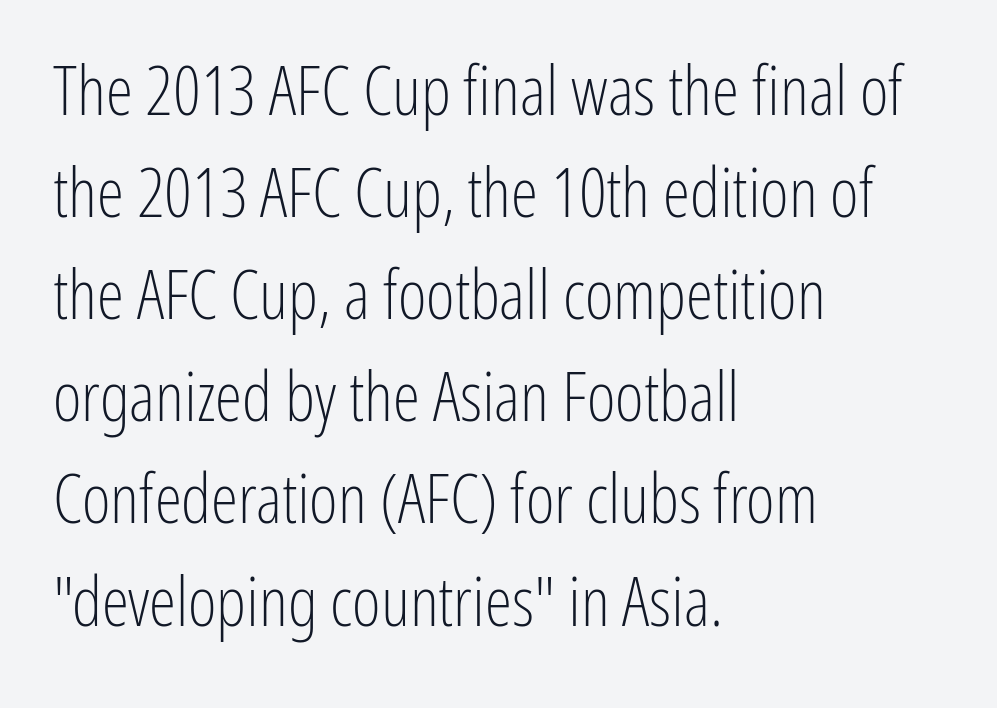
Q: Is the text bold? A: No.
Q: Is the text italic (slanted)? A: No, it is upright.
Q: Is the typeface a serif or a sans-serif typeface? A: Sans-serif.
Q: Is the text underlined? A: No.
Q: How is the paragraph aligned? A: Left-aligned.
Q: Is the spacing between letters normal or unusually wide? A: Normal.
Q: Is the spacing between lines tight, normal or loose? A: Normal.
Q: Width (condensed, normal, or wide)? A: Condensed.
Q: Stroke contrast? A: Low.
Q: x-height? A: Medium.
Q: Monospaced? A: No.
